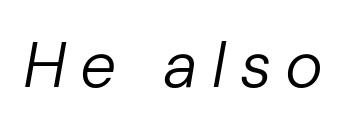
The image shows 64 px regular-weight type, italic (leaning right); set unusually wide letter spacing (+0.22 em), not underlined; low stroke contrast and a medium x-height.
